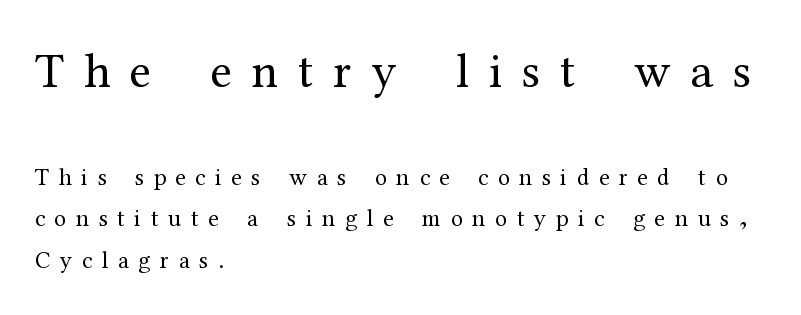
Characters follow at a spacing far wider than the type designer built in. The space directly below the letters is spotless. Are there feet on the stems? There are — it's a serif. Character size in the leading block exceeds that of the trailing block. The letterforms sit at book weight or below.
